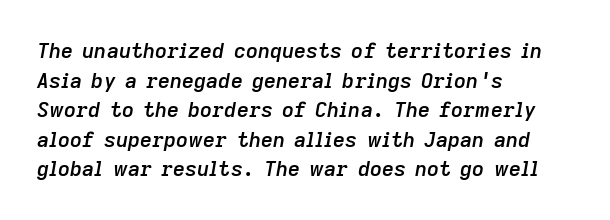
{"italic": "yes", "lean": "right", "slant_degrees": 9, "bold": "semi", "underline": "no", "align": "left", "line_spacing": "normal", "line_spacing_ratio": 1.41, "letter_spacing": "normal", "letter_spacing_em": 0.0, "glyph_px": 21}
